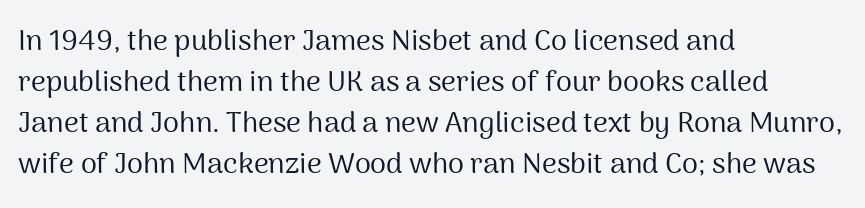
The image shows 29 px regular-weight sans-serif type, upright; set left-aligned, normal line spacing (1.41x), normal letter spacing, not underlined; medium stroke contrast and a medium x-height.
